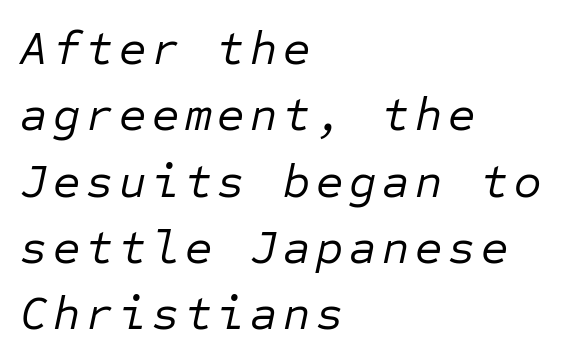
Q: Is the text bold? A: No.
Q: Is the text italic (slanted)? A: Yes, it leans right by about 12 degrees.
Q: Is the text underlined? A: No.
Q: How is the paragraph aligned? A: Left-aligned.
Q: Is the spacing between lines tight, normal or loose? A: Normal.
Q: Width (condensed, normal, or wide)? A: Normal.
Q: Stroke contrast? A: Low.
Q: x-height? A: Medium.
Q: Monospaced? A: Yes.
